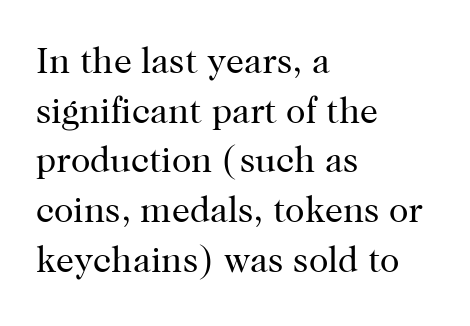
Is this a heavy cut? Hardly; it is regular or lighter. The paragraph shown leans on its left margin. The tracking reads as untouched default to a designer's eye. Each letter keeps its own natural width here, so spacing adapts to shape. This rendering features lettering with no underline. A roman cut, with each character standing at attention.
